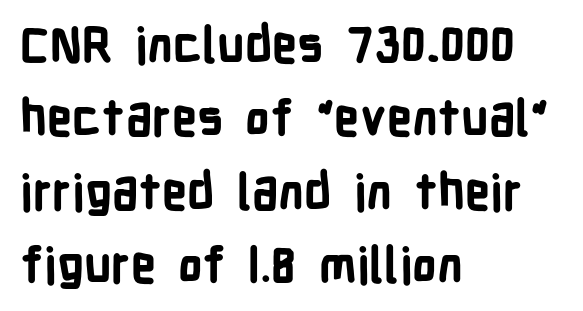
Q: Is the text bold? A: Yes.
Q: Is the text italic (slanted)? A: No, it is upright.
Q: Is the typeface a serif or a sans-serif typeface? A: Sans-serif.
Q: Is the text underlined? A: No.
Q: How is the paragraph aligned? A: Left-aligned.
Q: Is the spacing between letters normal or unusually wide? A: Normal.
Q: Is the spacing between lines tight, normal or loose? A: Normal.
Q: Width (condensed, normal, or wide)? A: Condensed.
Q: Stroke contrast? A: Low.
Q: x-height? A: Medium.
Q: Monospaced? A: No.
